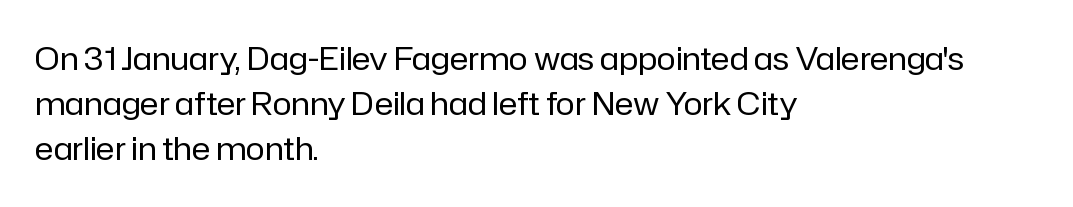
Q: Is the text bold? A: No.
Q: Is the text italic (slanted)? A: No, it is upright.
Q: Is the typeface a serif or a sans-serif typeface? A: Sans-serif.
Q: Is the text underlined? A: No.
Q: How is the paragraph aligned? A: Left-aligned.
Q: Is the spacing between letters normal or unusually wide? A: Normal.
Q: Is the spacing between lines tight, normal or loose? A: Normal.
Q: Width (condensed, normal, or wide)? A: Normal.
Q: Stroke contrast? A: Low.
Q: x-height? A: Medium.
Q: Monospaced? A: No.
